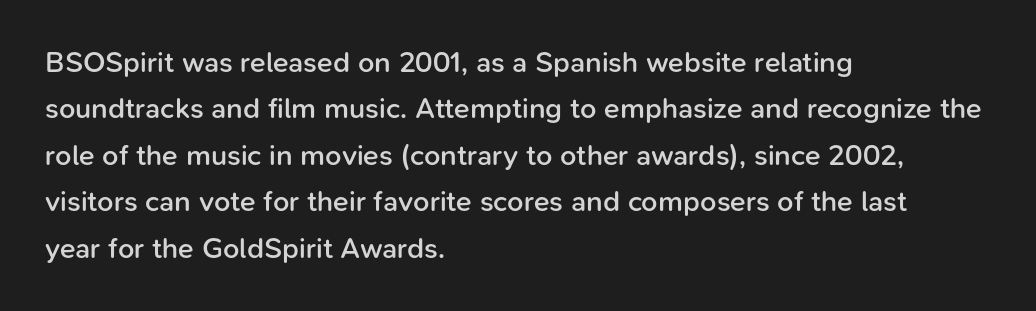
Q: Is the text bold? A: Semi-bold.
Q: Is the text italic (slanted)? A: No, it is upright.
Q: Is the typeface a serif or a sans-serif typeface? A: Sans-serif.
Q: Is the text underlined? A: No.
Q: How is the paragraph aligned? A: Left-aligned.
Q: Is the spacing between letters normal or unusually wide? A: Normal.
Q: Is the spacing between lines tight, normal or loose? A: Normal.
Q: Width (condensed, normal, or wide)? A: Normal.
Q: Stroke contrast? A: Low.
Q: x-height? A: Medium.
Q: Monospaced? A: No.
